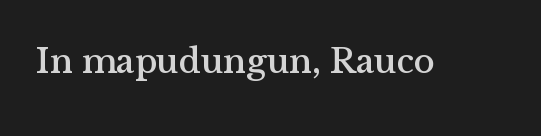
The image shows 35 px serif type, upright; set normal letter spacing, not underlined; medium stroke contrast and a medium x-height.
